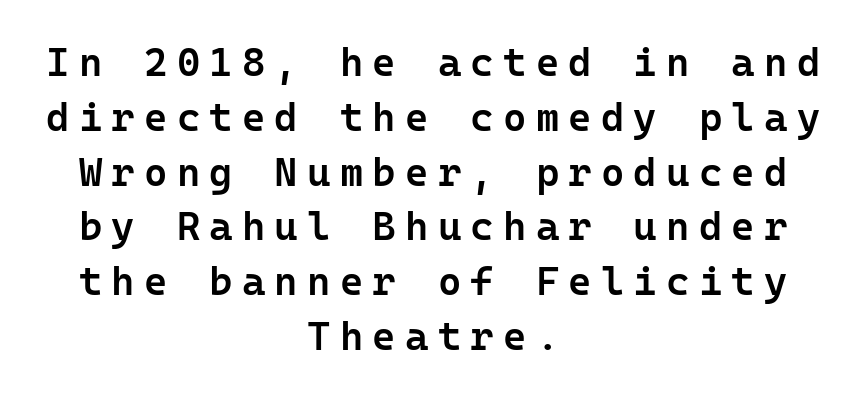
The specimen omits any rule beneath the text block's lines. Typographically, this falls in the sans-serif category. Compared with typical paragraphs, the rows here are spaced about the same. Does extra space separate the letters? Yes, quite a lot of it. In CSS terms this would be text-align: center. Upright lettering throughout.
